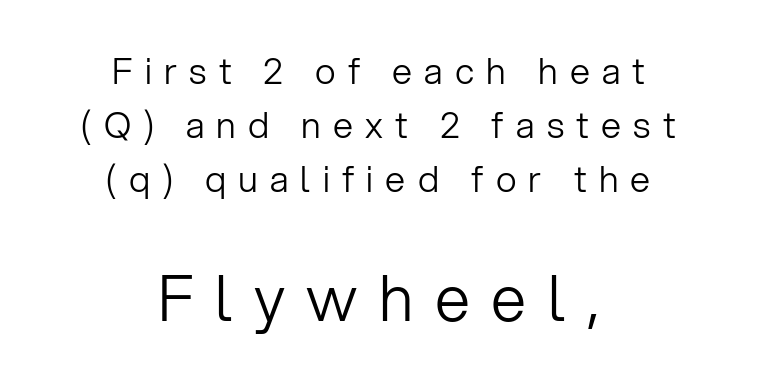
Q: Is the text bold? A: No.
Q: Is the text italic (slanted)? A: No, it is upright.
Q: Is the typeface a serif or a sans-serif typeface? A: Sans-serif.
Q: Is the text underlined? A: No.
Q: How is the paragraph aligned? A: Centered.
Q: Is the spacing between letters normal or unusually wide? A: Unusually wide.
Q: Is the spacing between lines tight, normal or loose? A: Normal.
Q: Which block of text is set in a larger size, the first (top) or the second (bottom)? A: The second (bottom) one.
Q: Width (condensed, normal, or wide)? A: Normal.
Q: Stroke contrast? A: Low.
Q: x-height? A: Medium.
Q: Monospaced? A: No.
